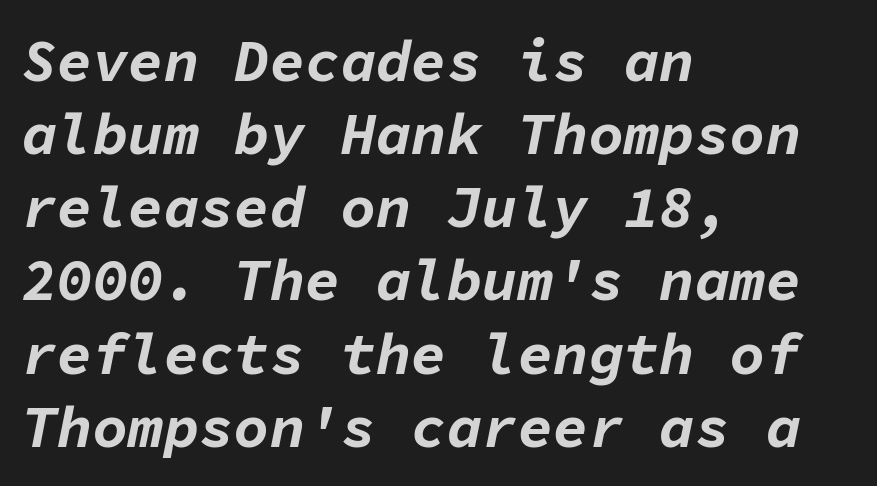
{"italic": "yes", "lean": "right", "slant_degrees": 11, "bold": "yes", "weight": "bold", "width": "normal", "stroke_contrast": "low", "x_height": "medium", "monospaced": "yes", "underline": "no", "align": "left", "line_spacing_ratio": 1.24, "letter_spacing": "normal", "letter_spacing_em": 0.0, "glyph_px": 59}
